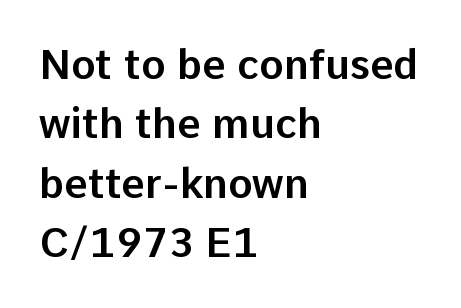
The image shows 41 px sans-serif type, upright; set left-aligned, normal line spacing (1.45x), normal letter spacing, not underlined; low stroke contrast and a medium x-height.
